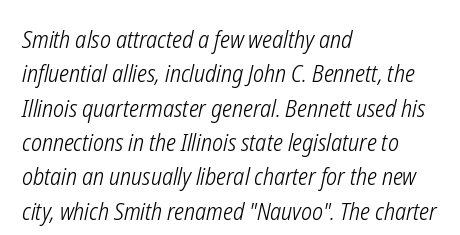
The image shows 24 px text type, italic (leaning right); set left-aligned, normal line spacing (1.43x), normal letter spacing, not underlined.
